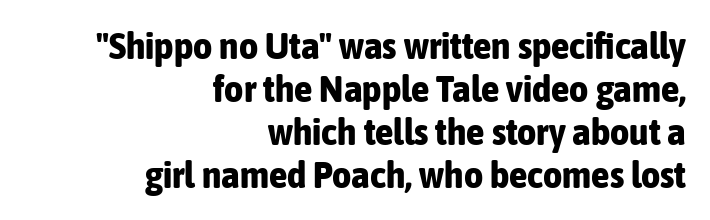
The gaps between neighbouring characters are ordinary and unremarkable. Notice how thick the strokes are: this is what a full bold looks like. Decoration check: the copy has no underline. Is this a sans? Yes — the strokes have no serifs.
